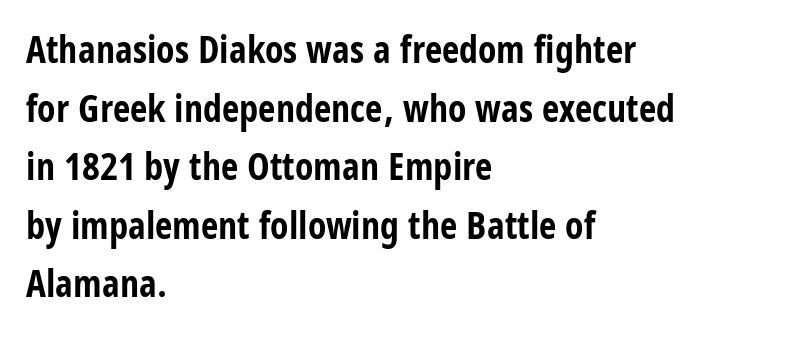
{"serif": "no", "italic": "no", "bold": "yes", "weight": "bold", "width": "condensed", "stroke_contrast": "low", "x_height": "large", "monospaced": "no", "underline": "no", "align": "left", "line_spacing": "normal", "line_spacing_ratio": 1.54, "letter_spacing": "normal", "letter_spacing_em": 0.0, "glyph_px": 38}
